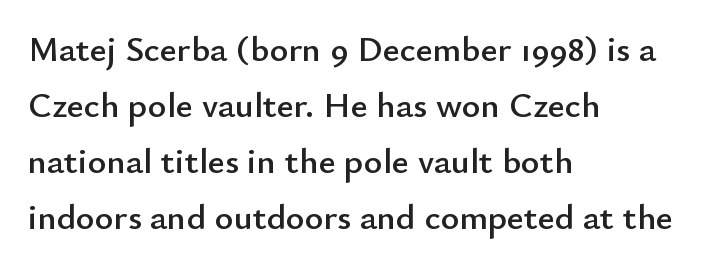
Q: Is the text italic (slanted)? A: No, it is upright.
Q: Is the typeface a serif or a sans-serif typeface? A: Sans-serif.
Q: Is the text underlined? A: No.
Q: How is the paragraph aligned? A: Left-aligned.
Q: Is the spacing between letters normal or unusually wide? A: Normal.
Q: Is the spacing between lines tight, normal or loose? A: Normal.
Q: Width (condensed, normal, or wide)? A: Normal.
Q: Stroke contrast? A: Low.
Q: x-height? A: Small.
Q: Monospaced? A: No.
